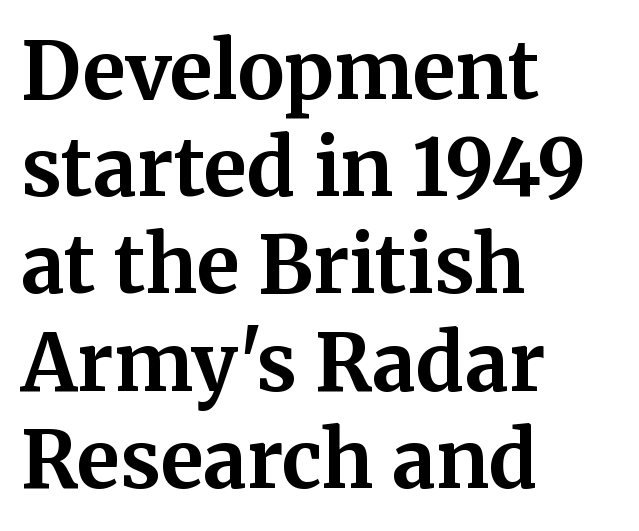
Q: Is the text bold? A: Yes.
Q: Is the text italic (slanted)? A: No, it is upright.
Q: Is the typeface a serif or a sans-serif typeface? A: Serif.
Q: Is the text underlined? A: No.
Q: How is the paragraph aligned? A: Left-aligned.
Q: Is the spacing between letters normal or unusually wide? A: Normal.
Q: Width (condensed, normal, or wide)? A: Normal.
Q: Stroke contrast? A: Medium.
Q: x-height? A: Medium.
Q: Monospaced? A: No.
